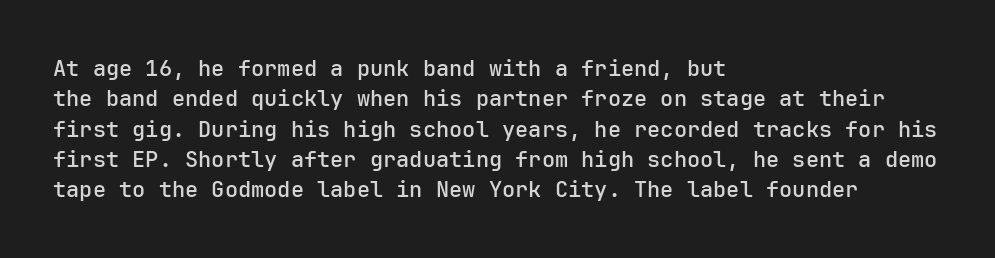
{"italic": "no", "bold": "semi", "underline": "no", "align": "left", "line_spacing": "normal", "line_spacing_ratio": 1.38, "letter_spacing": "normal", "letter_spacing_em": 0.0, "glyph_px": 22}
